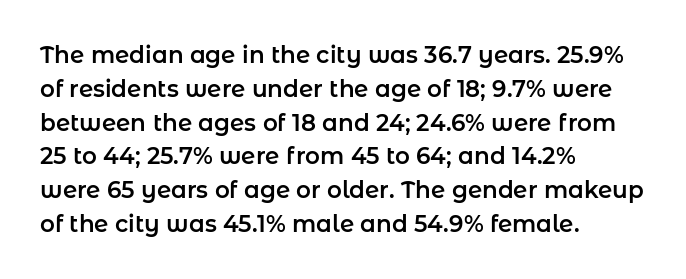
The image shows 23 px text type, upright; set left-aligned, normal line spacing (1.47x), normal letter spacing, not underlined.
